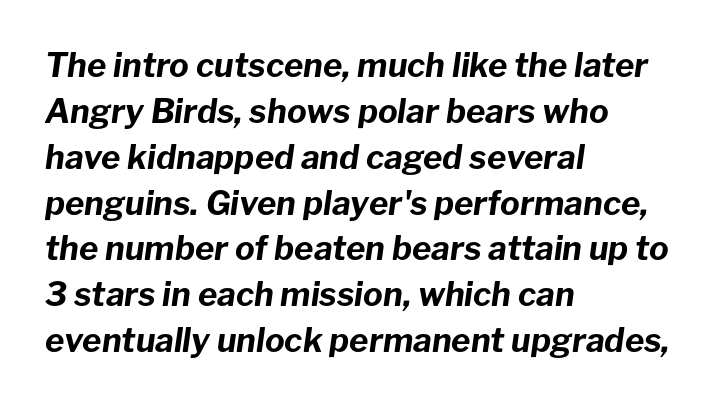
Q: Is the text bold? A: Yes.
Q: Is the text italic (slanted)? A: Yes, it leans right by about 8 degrees.
Q: Is the text underlined? A: No.
Q: How is the paragraph aligned? A: Left-aligned.
Q: Is the spacing between letters normal or unusually wide? A: Normal.
Q: Is the spacing between lines tight, normal or loose? A: Normal.
Q: Width (condensed, normal, or wide)? A: Normal.
Q: Stroke contrast? A: Low.
Q: x-height? A: Medium.
Q: Monospaced? A: No.
